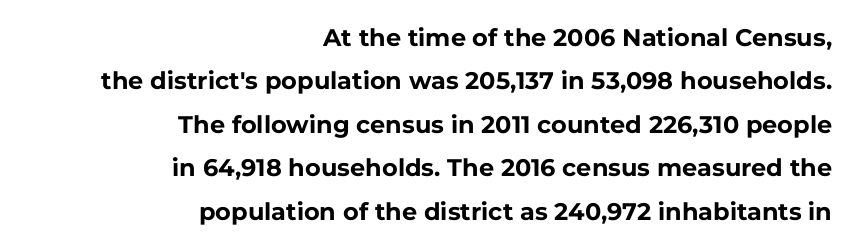
{"italic": "no", "bold": "yes", "underline": "no", "align": "right", "line_spacing_ratio": 1.81, "letter_spacing": "normal", "letter_spacing_em": 0.0, "glyph_px": 24}
